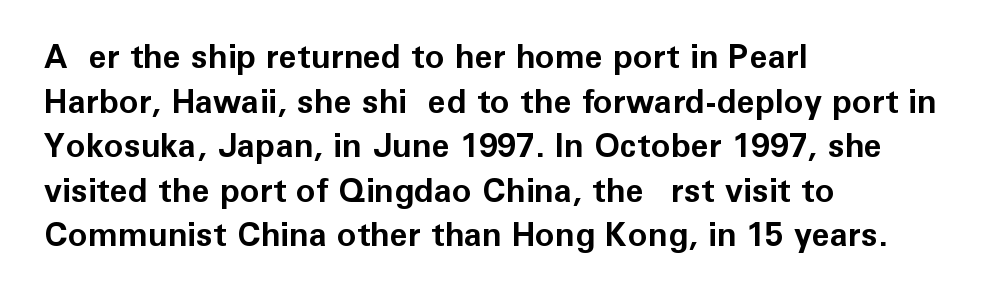
{"serif": "no", "italic": "no", "bold": "yes", "weight": "bold", "width": "normal", "stroke_contrast": "low", "x_height": "medium", "monospaced": "no", "underline": "no", "align": "left", "line_spacing": "normal", "line_spacing_ratio": 1.35, "letter_spacing": "normal", "letter_spacing_em": 0.0, "glyph_px": 33}
